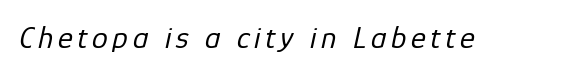
Any mark beneath the type? The region is blank. Stems here are at most as thick as an everyday book face. Yep, that's italic — everything's leaning. Note the varied advance widths — an 'i' is clearly narrower than an 'm'.
